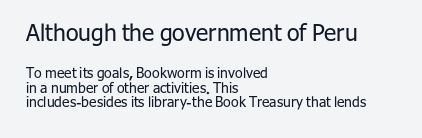
A student would notice the top passage is typeset larger than what follows. In CSS terms this would be text-align: left. Letter spacing: default. Ordinary non-slanted type is in use.
